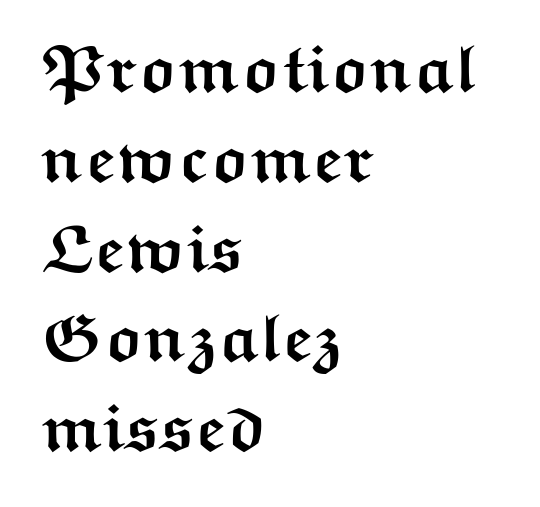
The baseline area is clear. The lettering holds an erect, upright posture throughout. Caption: standard tracking, unaltered. Compared with an ordinary text face, these strokes are far heavier — a full bold.
